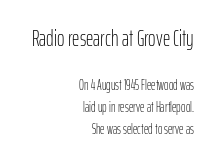
Students, observe: this is what conventionally led text looks like. Bigger letters appear in the top chunk; the bottom chunk is reduced. Underline: absent. Each word holds together tightly as a unit, with standard inter-letter gaps. All the whitespace from short lines collects on the left.
